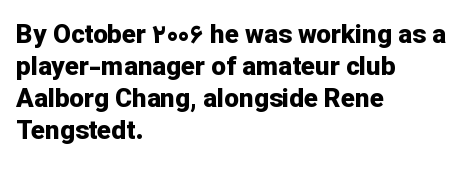
The image shows 26 px bold type, upright; set left-aligned, line spacing 1.23x, normal letter spacing, not underlined.
